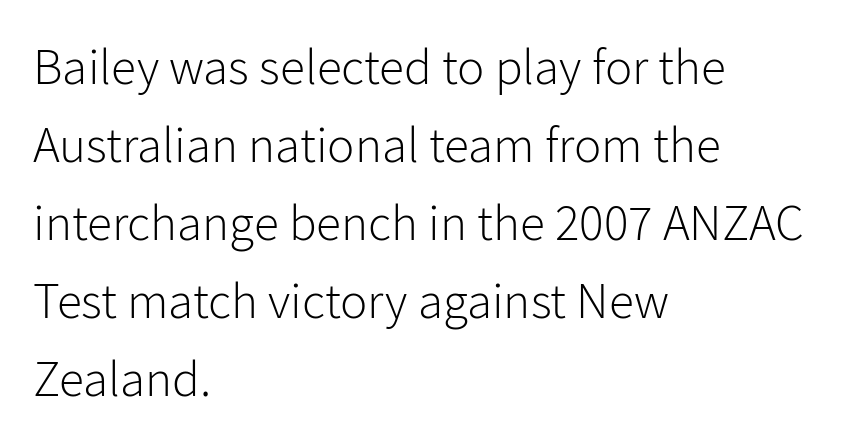
Each letter's strokes conclude bluntly, with no projecting serifs. Successive baselines arrive at the customary interval. The gaps between neighbouring characters are ordinary and unremarkable. Alignment: flush left.
